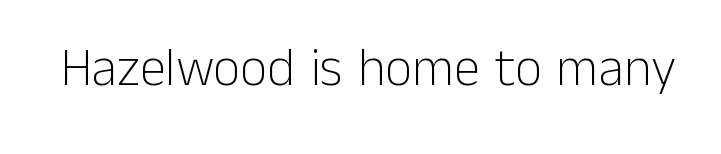
Varying glyph widths throughout — classic text-font behaviour. This sample uses a sans-serif face. Heaviness? Minimal to ordinary, like unemphasized prose. The foot of each line stays bare and open. The gaps between neighbouring characters are ordinary and unremarkable.
